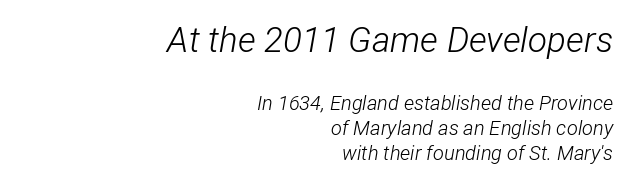
Rows of type keep a routine distance in the vertical direction. A clean baseline with only descenders dipping below it. It's the slanting kind of type. Horizontal alignment here is rightward, an uncommon choice for prose. Weight: regular or lighter.
